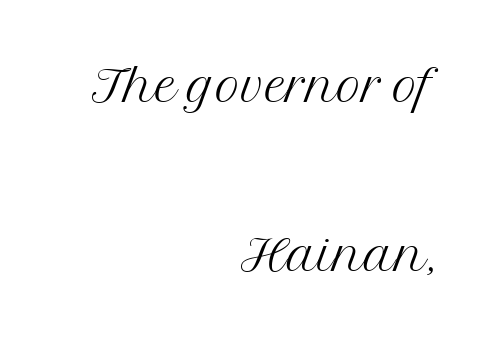
The image shows 69 px light serif type; set right-aligned, loose line spacing (2.45x), normal letter spacing, not underlined; medium stroke contrast and a medium x-height.
